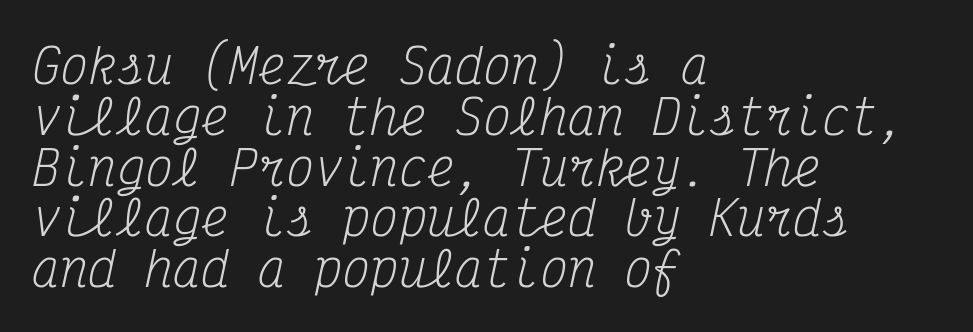
Q: Is the text bold? A: No.
Q: Is the text italic (slanted)? A: Yes, it leans right by about 12 degrees.
Q: Is the typeface a serif or a sans-serif typeface? A: Serif.
Q: Is the text underlined? A: No.
Q: How is the paragraph aligned? A: Left-aligned.
Q: Is the spacing between letters normal or unusually wide? A: Normal.
Q: Is the spacing between lines tight, normal or loose? A: Tight.
Q: Width (condensed, normal, or wide)? A: Condensed.
Q: Stroke contrast? A: Medium.
Q: x-height? A: Medium.
Q: Monospaced? A: Yes.
